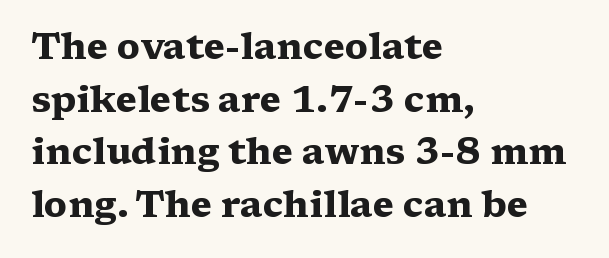
{"serif": "yes", "italic": "no", "bold": "yes", "weight": "heavy", "width": "wide", "stroke_contrast": "medium", "x_height": "medium", "monospaced": "no", "underline": "no", "align": "left", "line_spacing": "normal", "line_spacing_ratio": 1.42, "letter_spacing": "normal", "letter_spacing_em": 0.0, "glyph_px": 37}
